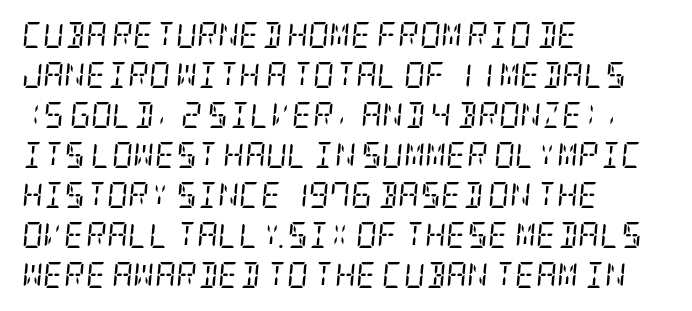
{"italic": "yes", "lean": "right", "slant_degrees": 5, "bold": "no", "underline": "no", "align": "left", "line_spacing": "normal", "line_spacing_ratio": 1.54, "letter_spacing": "normal", "letter_spacing_em": 0.0, "glyph_px": 26}
